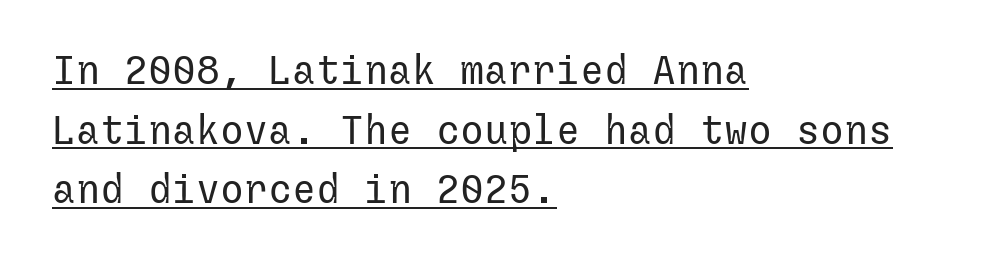
The image shows 40 px regular-weight sans-serif type, upright; set left-aligned, normal line spacing (1.49x), normal letter spacing, underlined; low stroke contrast and a medium x-height.
